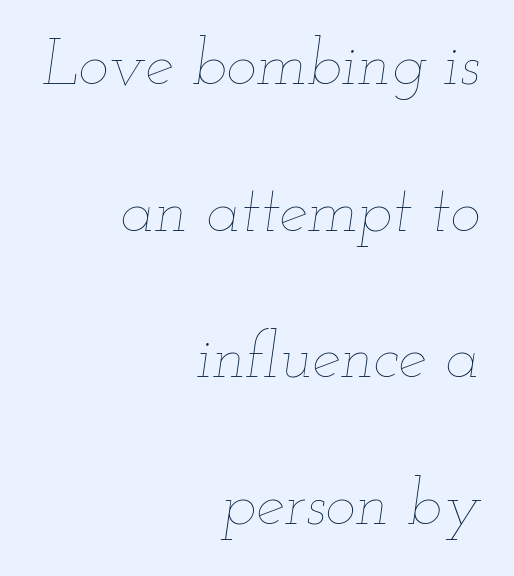
Q: Is the text bold? A: No.
Q: Is the text italic (slanted)? A: Yes, it leans right by about 12 degrees.
Q: Is the text underlined? A: No.
Q: How is the paragraph aligned? A: Right-aligned.
Q: Is the spacing between letters normal or unusually wide? A: Normal.
Q: Is the spacing between lines tight, normal or loose? A: Loose.
Q: Width (condensed, normal, or wide)? A: Wide.
Q: Stroke contrast? A: Low.
Q: x-height? A: Small.
Q: Monospaced? A: No.
